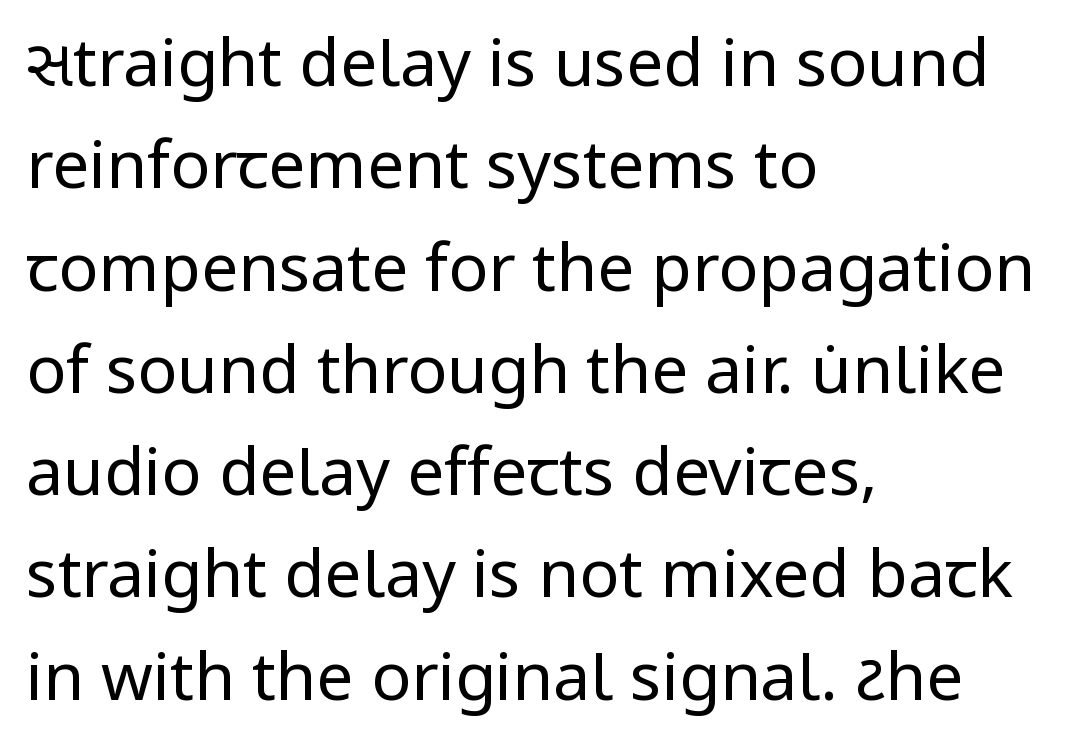
Q: Is the text bold? A: No.
Q: Is the text italic (slanted)? A: No, it is upright.
Q: Is the typeface a serif or a sans-serif typeface? A: Sans-serif.
Q: Is the text underlined? A: No.
Q: How is the paragraph aligned? A: Left-aligned.
Q: Is the spacing between letters normal or unusually wide? A: Normal.
Q: Is the spacing between lines tight, normal or loose? A: Normal.
Q: Width (condensed, normal, or wide)? A: Normal.
Q: Stroke contrast? A: Low.
Q: x-height? A: Medium.
Q: Monospaced? A: No.
